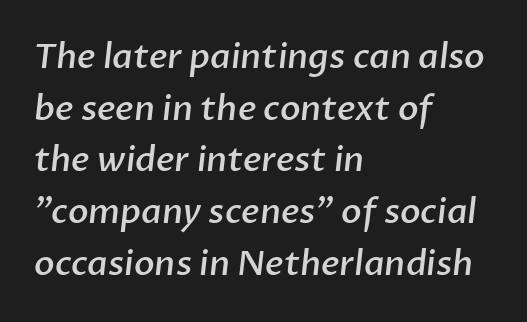
Q: Is the text bold? A: Semi-bold.
Q: Is the typeface a serif or a sans-serif typeface? A: Sans-serif.
Q: Is the text underlined? A: No.
Q: How is the paragraph aligned? A: Left-aligned.
Q: Is the spacing between letters normal or unusually wide? A: Normal.
Q: Is the spacing between lines tight, normal or loose? A: Normal.
Q: Width (condensed, normal, or wide)? A: Normal.
Q: Stroke contrast? A: Low.
Q: x-height? A: Medium.
Q: Monospaced? A: No.
